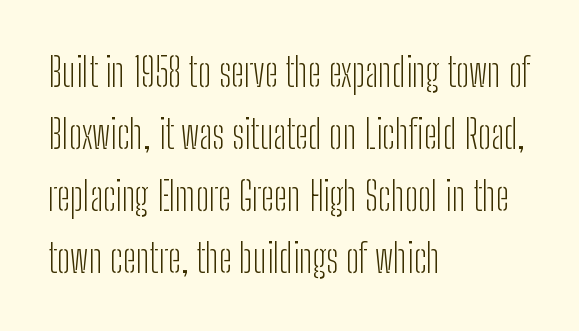
{"serif": "no", "italic": "no", "bold": "no", "weight": "light", "width": "condensed", "stroke_contrast": "low", "x_height": "medium", "monospaced": "no", "underline": "no", "align": "left", "line_spacing": "normal", "line_spacing_ratio": 1.59, "letter_spacing": "normal", "letter_spacing_em": 0.0, "glyph_px": 39}
